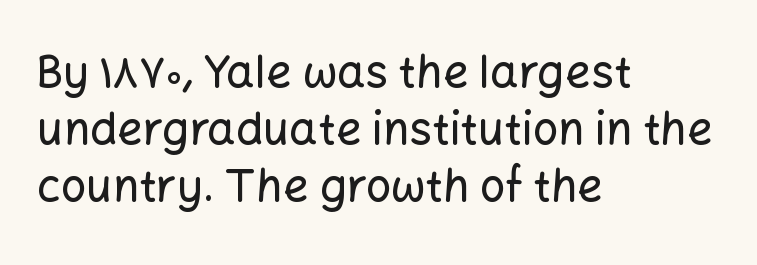
The image shows 45 px sans-serif type, upright; set left-aligned, normal line spacing (1.27x), normal letter spacing, not underlined; low stroke contrast and a medium x-height.
